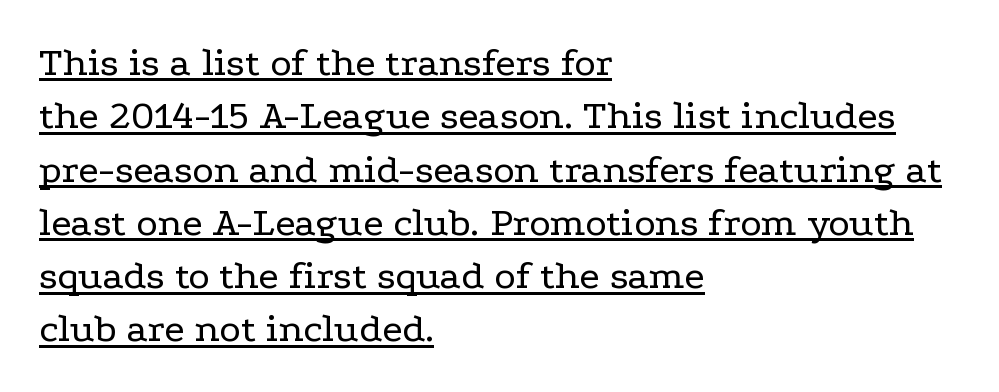
{"serif": "yes", "italic": "no", "bold": "no", "weight": "regular", "width": "wide", "stroke_contrast": "low", "x_height": "medium", "monospaced": "no", "underline": "yes", "align": "left", "line_spacing": "normal", "line_spacing_ratio": 1.3, "letter_spacing": "normal", "letter_spacing_em": 0.0, "glyph_px": 41}
